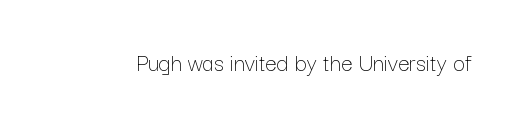
A roman cut, with each character standing at attention. Decoration check: the copy has no underline. The gaps between neighbouring characters are ordinary and unremarkable. Bold? No — there's no thickening of the strokes.
